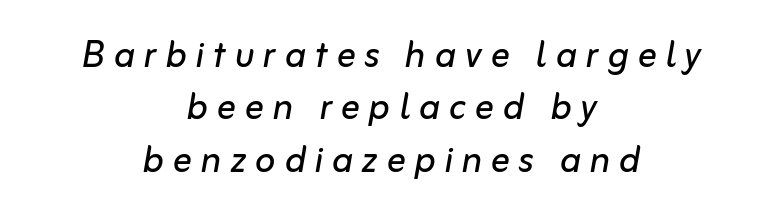
{"italic": "yes", "lean": "right", "slant_degrees": 10, "bold": "no", "weight": "regular", "width": "normal", "stroke_contrast": "low", "x_height": "medium", "monospaced": "no", "underline": "no", "align": "center", "line_spacing": "tight", "line_spacing_ratio": 1.09, "glyph_px": 48}
